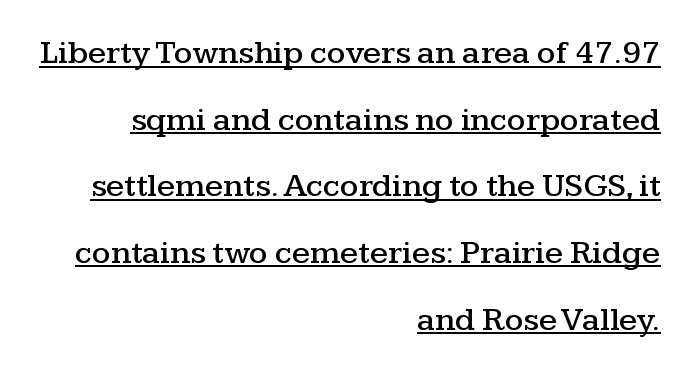
Q: Is the text italic (slanted)? A: No, it is upright.
Q: Is the typeface a serif or a sans-serif typeface? A: Serif.
Q: Is the text underlined? A: Yes.
Q: How is the paragraph aligned? A: Right-aligned.
Q: Is the spacing between letters normal or unusually wide? A: Normal.
Q: Is the spacing between lines tight, normal or loose? A: Loose.
Q: Width (condensed, normal, or wide)? A: Wide.
Q: Stroke contrast? A: Medium.
Q: x-height? A: Medium.
Q: Monospaced? A: No.
